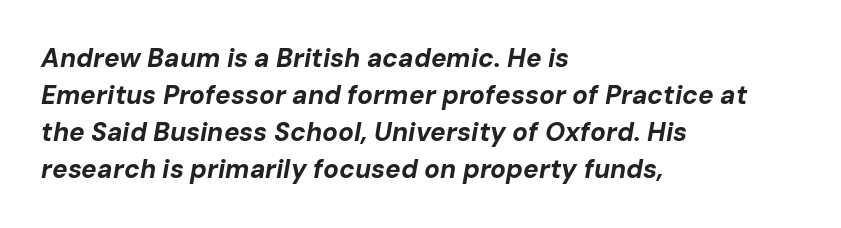
{"italic": "yes", "lean": "right", "slant_degrees": 10, "bold": "yes", "underline": "no", "align": "left", "line_spacing": "normal", "line_spacing_ratio": 1.42, "letter_spacing": "normal", "letter_spacing_em": 0.0, "glyph_px": 26}
